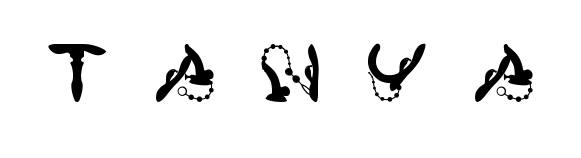
The image shows 80 px sans-serif type, upright; set unusually wide letter spacing (+0.49 em), not underlined; high stroke contrast and a large x-height.
